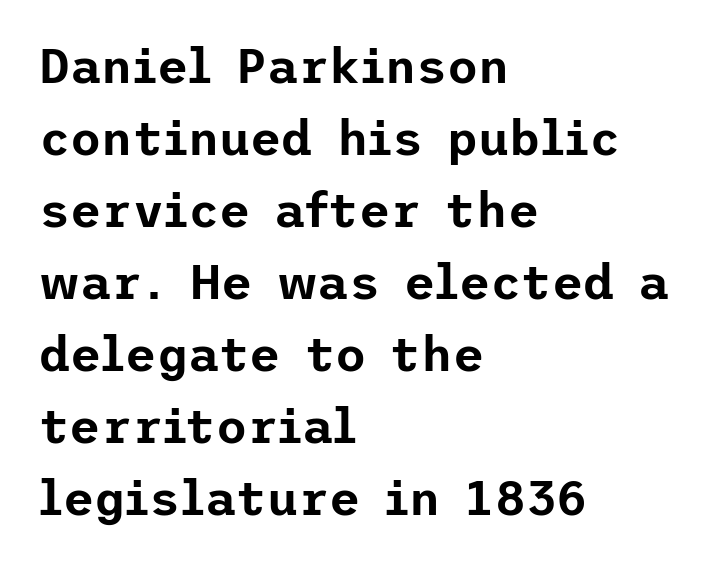
These lines sit exactly where default settings would place them. When letters stand straight like this, we call the style roman or upright. Students, note that the glyphs here touch the page at normal intervals. Casual observation: everything's shoved over to the left. Plain, unruled lines of type. Grotesque or geometric, the face here clearly has no serifs.
